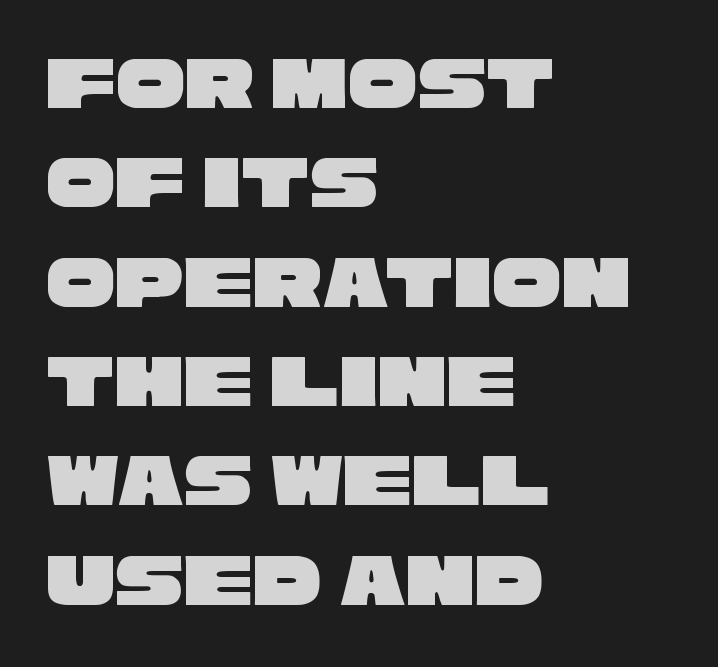
This sample keeps an unexceptional amount of space between lines. The font family rendered here belongs to the sans-serif group. Spacing verdict: proportional, widths tailored to each character. Anything drawn beneath the words? Only blank space. Students, note that the glyphs here touch the page at normal intervals. Reading down the block, your eye returns to a fixed left position each line.
